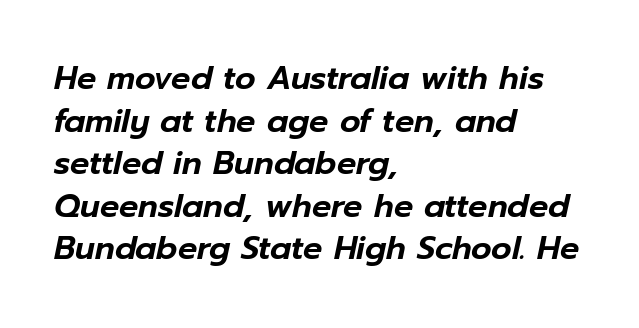
The image shows 32 px text type, italic (leaning right); set left-aligned, normal line spacing (1.33x), normal letter spacing, not underlined; low stroke contrast and a medium x-height.
